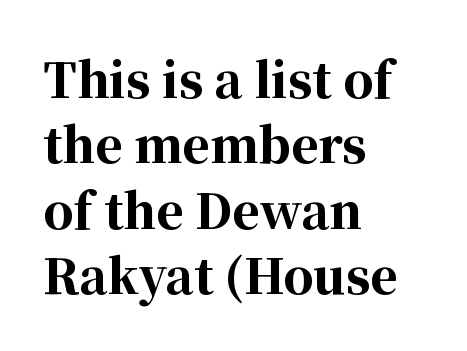
The image shows 47 px bold serif type, upright; set left-aligned, normal line spacing (1.39x), normal letter spacing, not underlined; high stroke contrast and a medium x-height.
